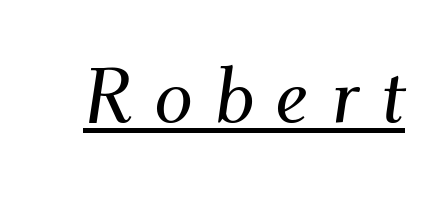
Q: Is the text italic (slanted)? A: Yes, it leans right by about 9 degrees.
Q: Is the typeface a serif or a sans-serif typeface? A: Serif.
Q: Is the text underlined? A: Yes.
Q: Is the spacing between letters normal or unusually wide? A: Unusually wide.
Q: Width (condensed, normal, or wide)? A: Normal.
Q: Stroke contrast? A: Medium.
Q: x-height? A: Small.
Q: Monospaced? A: No.
